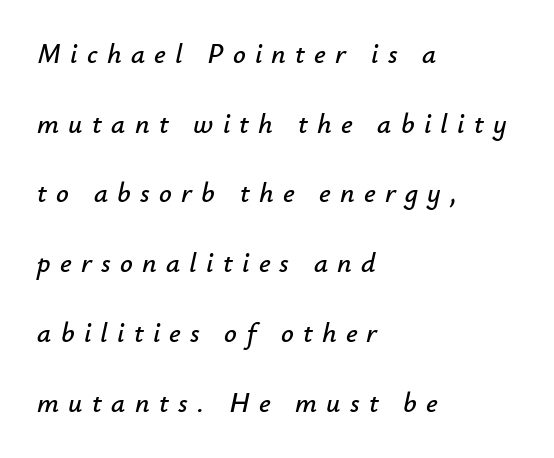
In terms of posture, this sample is oblique. Lines of text with bare space underneath. The letterforms stand isolated, each surrounded by extra space. Compared with a centered layout, this one pins lines to the left instead. This block would shrink considerably if given ordinary leading; it's expanded now.
